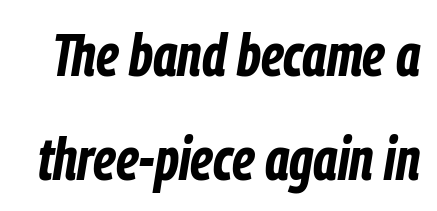
Think of a printed novel: that variable character pitch is what you see here. No word sits above an underline. No extra tracking has been applied to these lines. Bold? Absolutely — the strokes are thick and heavy.
